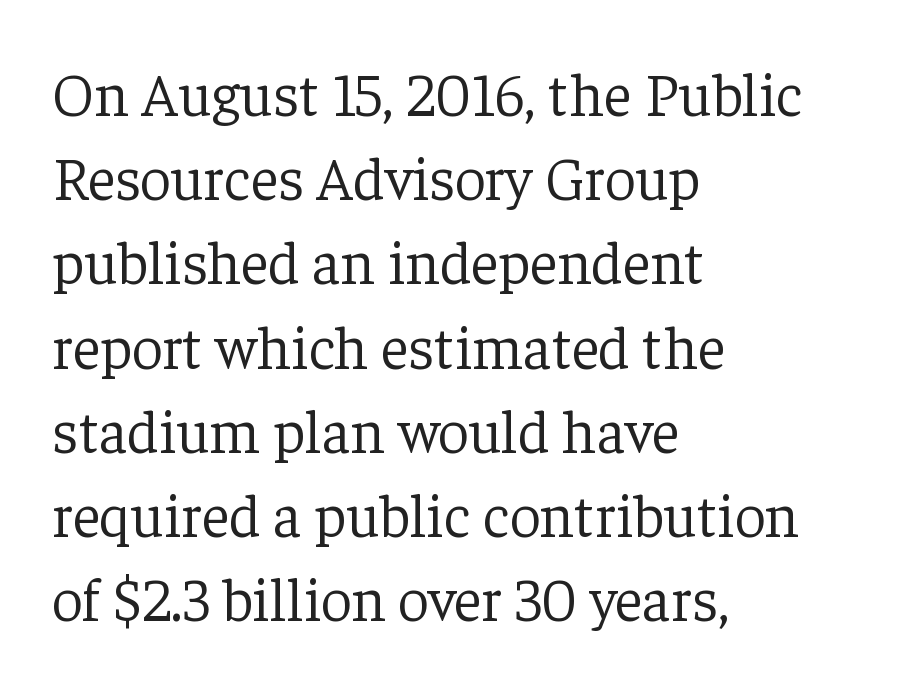
{"serif": "yes", "italic": "no", "bold": "no", "weight": "light", "width": "normal", "stroke_contrast": "low", "x_height": "medium", "monospaced": "no", "underline": "no", "align": "left", "line_spacing": "normal", "line_spacing_ratio": 1.38, "letter_spacing": "normal", "letter_spacing_em": 0.0, "glyph_px": 61}
